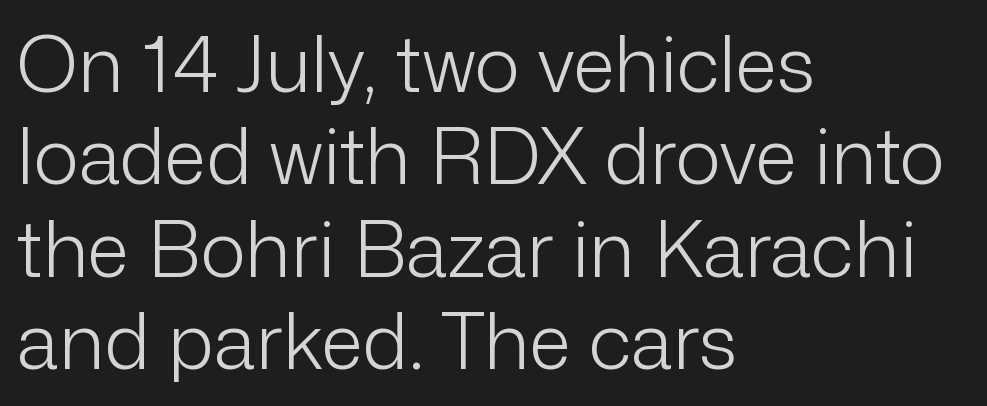
The lines in this sample share a left origin and differ only in where they stop. The face looks like a standard text weight, possibly lighter. Looks like regular typesetting: each glyph gets only the width it needs. The letters sit at their default tracking, neither squeezed nor spread. Descenders are the only things crossing below the line.
